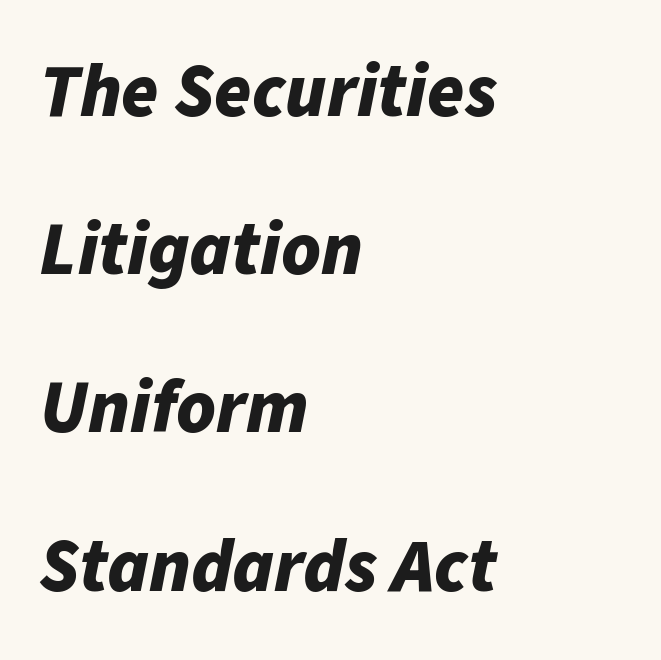
{"italic": "yes", "lean": "right", "slant_degrees": 11, "bold": "yes", "weight": "bold", "width": "normal", "stroke_contrast": "low", "x_height": "medium", "monospaced": "no", "underline": "no", "align": "left", "line_spacing": "loose", "line_spacing_ratio": 2.11, "letter_spacing": "normal", "letter_spacing_em": 0.0, "glyph_px": 75}
